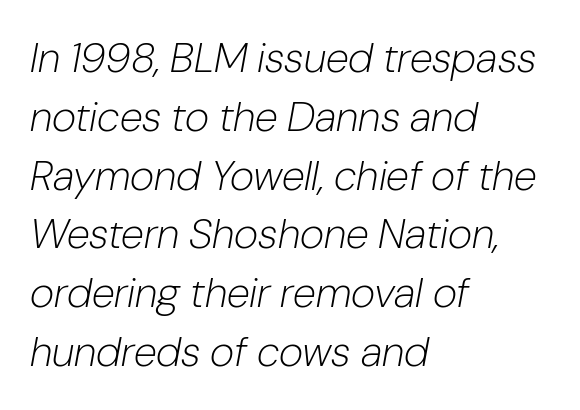
Q: Is the text bold? A: No.
Q: Is the text italic (slanted)? A: Yes, it leans right by about 10 degrees.
Q: Is the text underlined? A: No.
Q: How is the paragraph aligned? A: Left-aligned.
Q: Is the spacing between letters normal or unusually wide? A: Normal.
Q: Is the spacing between lines tight, normal or loose? A: Normal.
Q: Width (condensed, normal, or wide)? A: Normal.
Q: Stroke contrast? A: Low.
Q: x-height? A: Medium.
Q: Monospaced? A: No.
